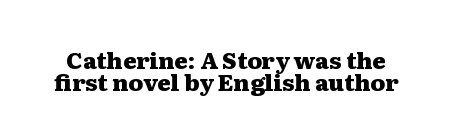
Typographic density is high because the face is bold. Compared with typical paragraphs, the rows here are closer together. Just letters on the line, the space beneath them empty. Caption: standard tracking, unaltered. The lettering stays uniformly vertical, giving the passage a roman look.
